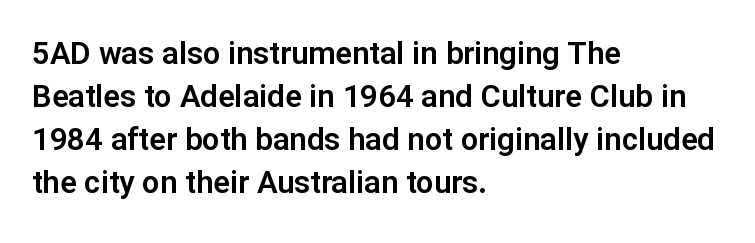
Is this a fixed-width face? No — the glyphs have proportional, varying widths. If you drew a line through each stem, it would be perfectly vertical. In terms of letterspacing, this is plain default setting. These lines are set flush left with a ragged right edge. Descender tails drop into unmarked territory.
